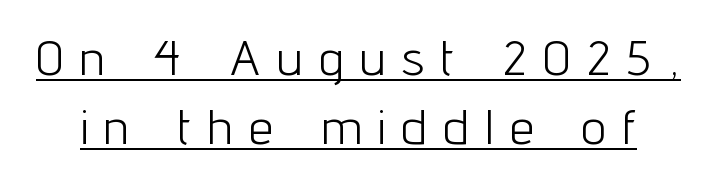
The image shows 49 px light, condensed sans-serif type, upright; set normal line spacing (1.41x), unusually wide letter spacing (+0.35 em), underlined; low stroke contrast and a medium x-height.
